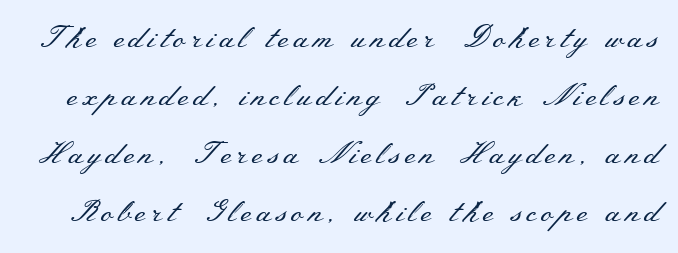
Q: Is the text bold? A: No.
Q: Is the text italic (slanted)? A: Yes.
Q: Is the typeface a serif or a sans-serif typeface? A: Serif.
Q: Is the text underlined? A: No.
Q: Is the spacing between lines tight, normal or loose? A: Loose.
Q: Width (condensed, normal, or wide)? A: Wide.
Q: Stroke contrast? A: Medium.
Q: x-height? A: Small.
Q: Monospaced? A: No.
